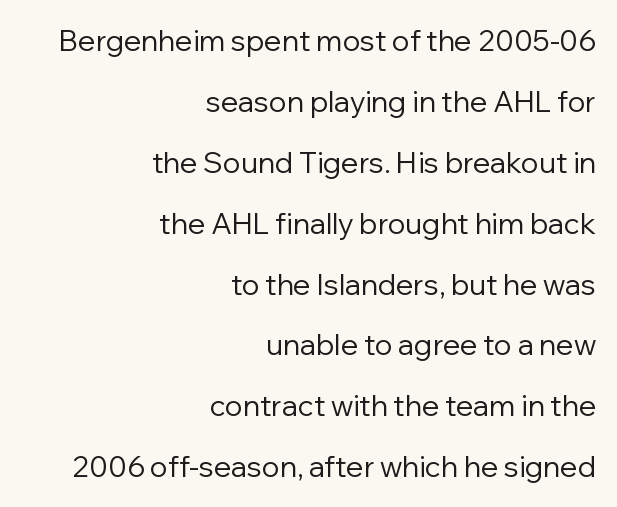
Descenders are the only things crossing below the line. The typeface chosen for these lines omits serifs. What's the leading like? Stretched, with rows far apart. If you drew a ruler down the right edge, every line would touch it. Do the letters lean? They stand straight.
